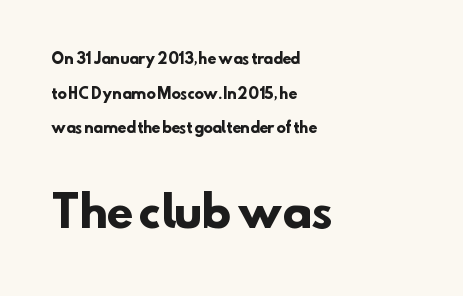
The image shows 43 px heavy sans-serif type; set left-aligned, loose line spacing (2.47x), normal letter spacing, not underlined; the second (bottom) block is 3.07x larger; low stroke contrast and a small x-height.
